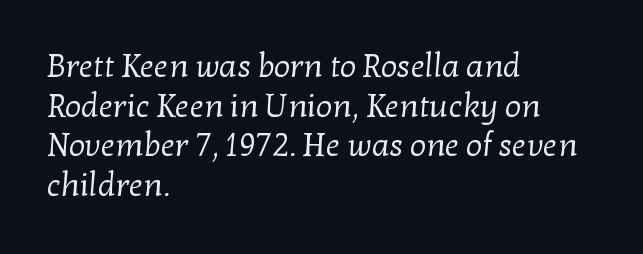
{"serif": "yes", "bold": "no", "weight": "regular", "width": "normal", "stroke_contrast": "low", "x_height": "medium", "monospaced": "no", "underline": "no", "align": "left", "line_spacing_ratio": 1.24, "letter_spacing": "normal", "letter_spacing_em": 0.0, "glyph_px": 32}
